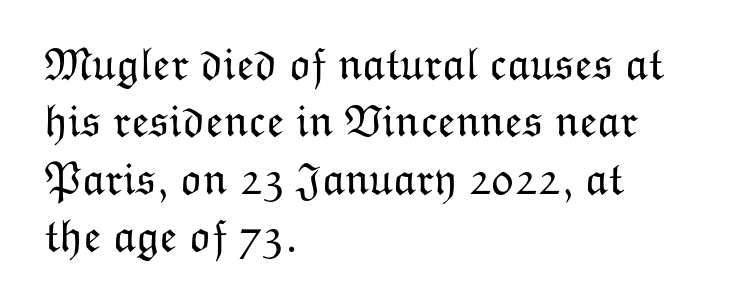
The image shows 46 px light type, upright; set left-aligned, normal line spacing (1.25x), normal letter spacing, not underlined; low stroke contrast and a medium x-height.
